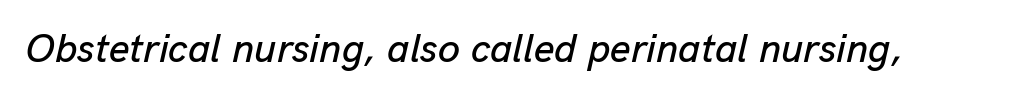
The image shows 40 px text type, italic (leaning right); set normal letter spacing, not underlined; low stroke contrast and a medium x-height.
